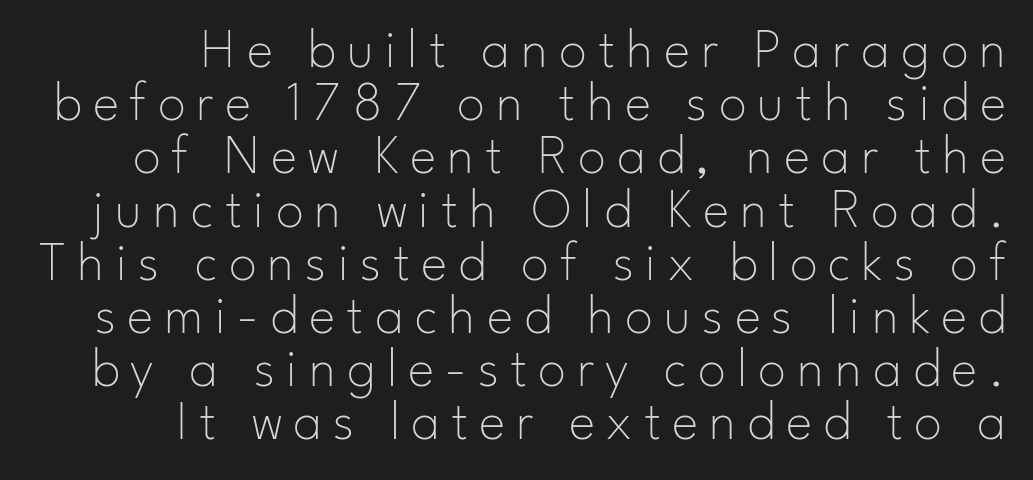
If you drew a ruler down the right edge, every line would touch it. No heavy texture on the line: the type isn't bold. Underlining? Definitely not there. This sample uses expanded letter spacing, leaving extra air between glyphs.
